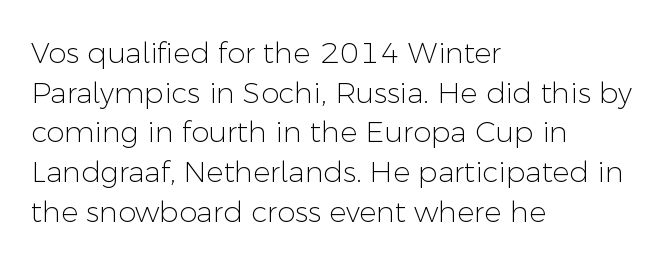
{"serif": "no", "italic": "no", "bold": "no", "weight": "light", "width": "normal", "stroke_contrast": "low", "x_height": "medium", "monospaced": "no", "underline": "no", "align": "left", "line_spacing": "normal", "line_spacing_ratio": 1.37, "letter_spacing": "normal", "letter_spacing_em": 0.0, "glyph_px": 29}
